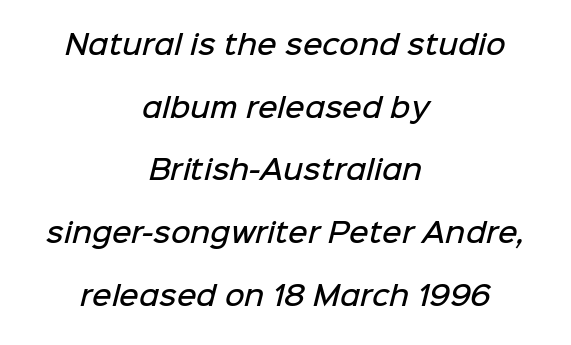
Q: Is the text bold? A: Semi-bold.
Q: Is the text underlined? A: No.
Q: How is the paragraph aligned? A: Centered.
Q: Is the spacing between letters normal or unusually wide? A: Normal.
Q: Is the spacing between lines tight, normal or loose? A: Loose.
